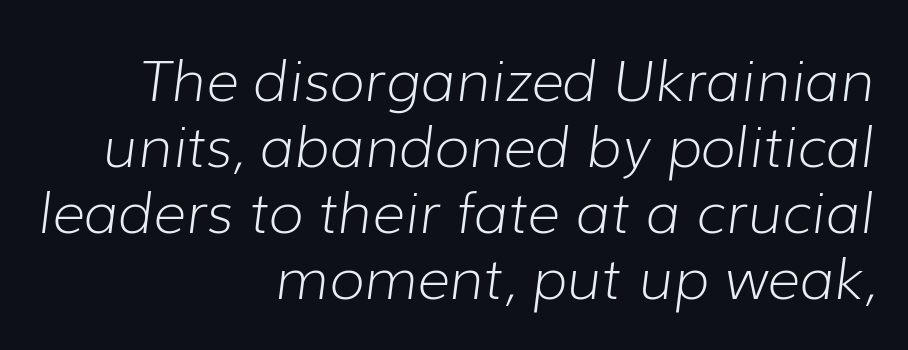
Q: Is the text bold? A: No.
Q: Is the text italic (slanted)? A: Yes, it leans right by about 7 degrees.
Q: Is the text underlined? A: No.
Q: How is the paragraph aligned? A: Right-aligned.
Q: Is the spacing between letters normal or unusually wide? A: Normal.
Q: Width (condensed, normal, or wide)? A: Normal.
Q: Stroke contrast? A: Low.
Q: x-height? A: Medium.
Q: Monospaced? A: No.
